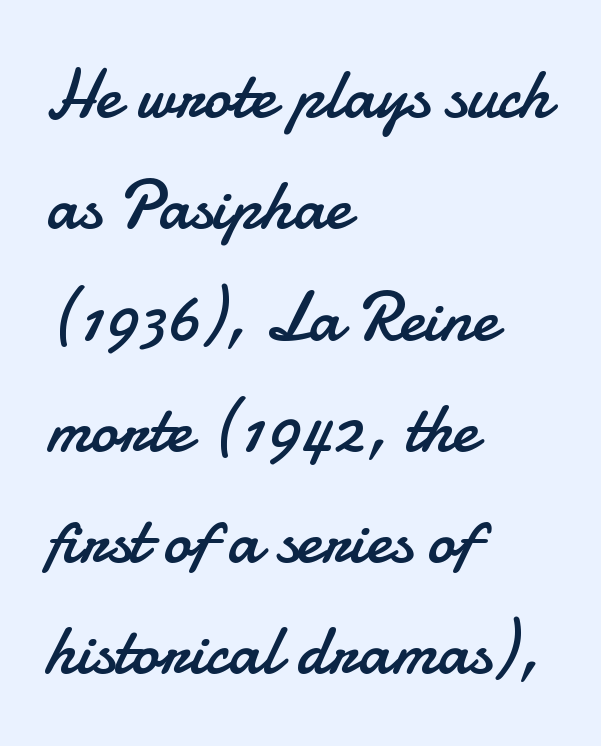
{"serif": "no", "bold": "no", "weight": "regular", "width": "normal", "stroke_contrast": "low", "x_height": "small", "monospaced": "no", "underline": "no", "align": "left", "line_spacing": "normal", "line_spacing_ratio": 1.59, "letter_spacing": "normal", "letter_spacing_em": 0.0, "glyph_px": 70}
